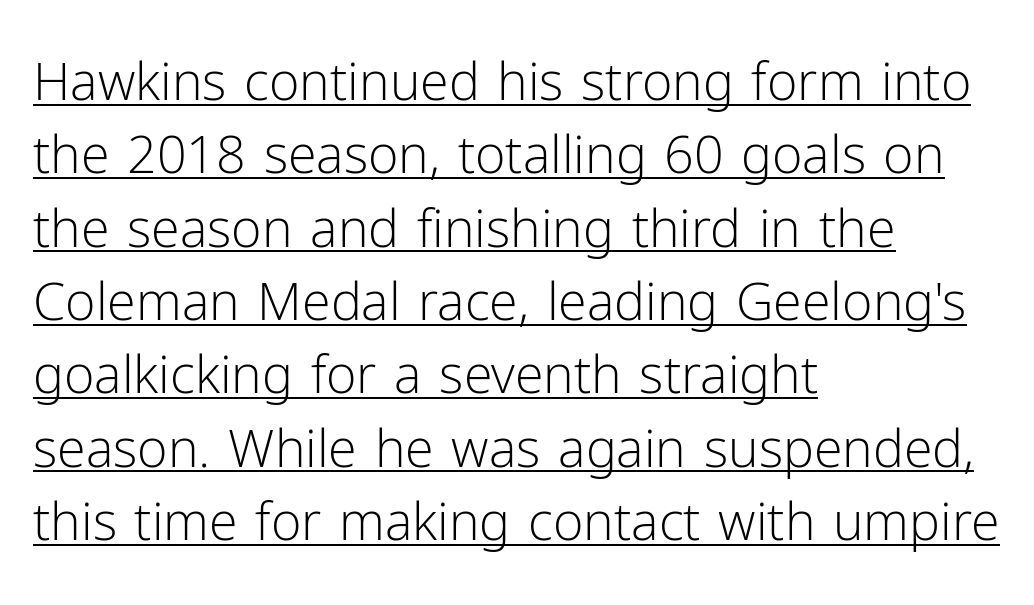
Observe the ordinary spacing: letters are neighbours, not strangers. Does the copy run flush right? No — it runs flush left. The lettering stays uniformly vertical, giving the passage a roman look. Letters have the restrained weight of plain body copy at most.
